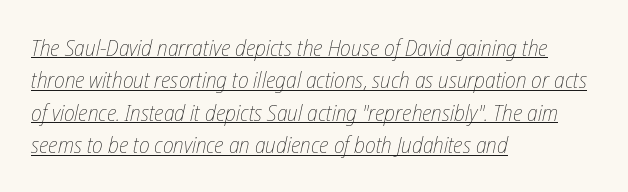
{"italic": "yes", "lean": "right", "slant_degrees": 12, "bold": "no", "underline": "yes", "align": "left", "line_spacing": "normal", "line_spacing_ratio": 1.41, "letter_spacing": "normal", "letter_spacing_em": 0.0, "glyph_px": 23}
